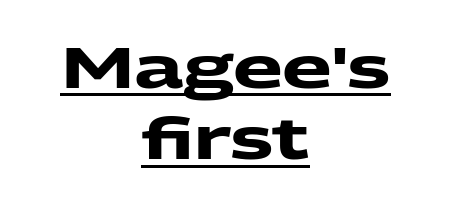
Q: Is the text bold? A: Yes.
Q: Is the typeface a serif or a sans-serif typeface? A: Sans-serif.
Q: Is the text underlined? A: Yes.
Q: How is the paragraph aligned? A: Centered.
Q: Is the spacing between letters normal or unusually wide? A: Normal.
Q: Width (condensed, normal, or wide)? A: Wide.
Q: Stroke contrast? A: Medium.
Q: x-height? A: Medium.
Q: Monospaced? A: No.
